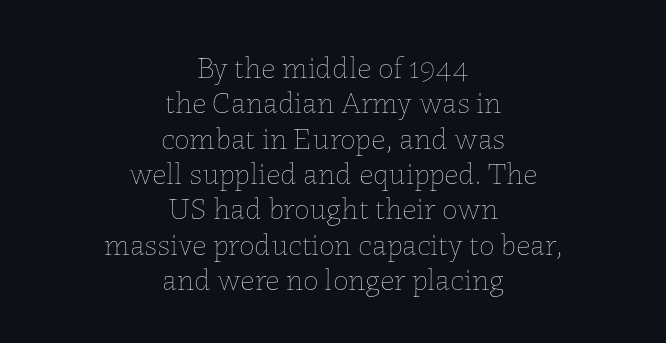
Q: Is the text bold? A: No.
Q: Is the text italic (slanted)? A: No, it is upright.
Q: Is the text underlined? A: No.
Q: How is the paragraph aligned? A: Centered.
Q: Is the spacing between letters normal or unusually wide? A: Normal.
Q: Is the spacing between lines tight, normal or loose? A: Tight.
Q: Width (condensed, normal, or wide)? A: Normal.
Q: Stroke contrast? A: Low.
Q: x-height? A: Medium.
Q: Monospaced? A: No.
